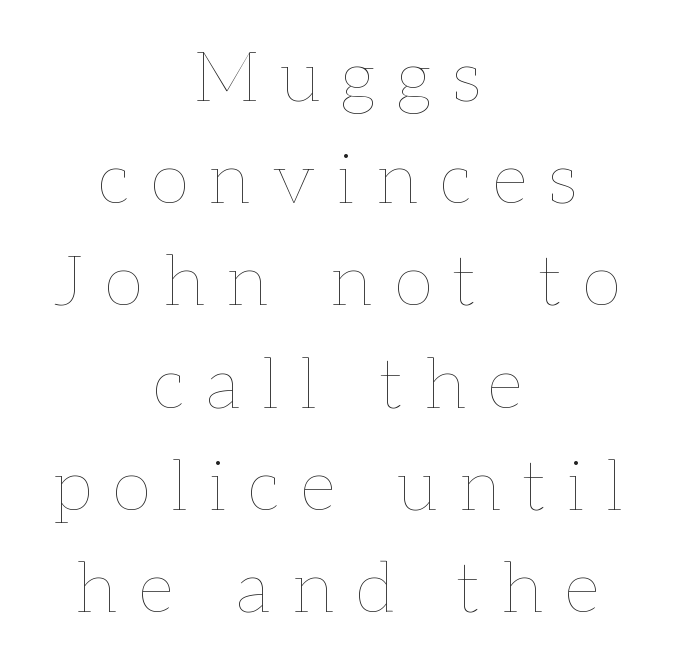
{"italic": "no", "bold": "no", "weight": "thin", "width": "normal", "stroke_contrast": "low", "x_height": "medium", "monospaced": "no", "underline": "no", "align": "center", "line_spacing": "normal", "line_spacing_ratio": 1.44, "letter_spacing": "wide", "letter_spacing_em": 0.31, "glyph_px": 71}
